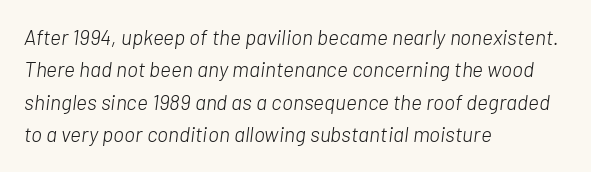
Is the block centered? No — it sits flush against the left margin. The designer left line spacing at the default. Check the space under the baseline: it is left empty. Nothing unusual about the tracking: characters are spaced as the font intends. Tall strokes in this sample are angled rather than plumb. Stem width sits at or under what a default text font uses.
